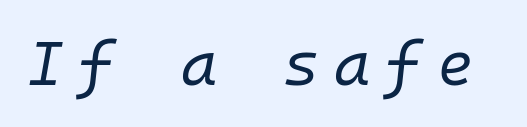
The letters are spread apart with noticeably loose tracking. A quiet, ordinary-to-light weight characterises the typeface. Plain, unruled lines of type. Here the designer chose a console-style face with uniform glyph widths. The text carries the slant typical of an italic or oblique font.
